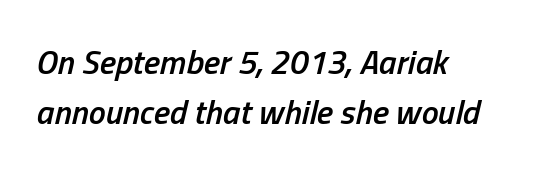
The image shows 34 px semibold, condensed type, italic (leaning right); set left-aligned, normal line spacing (1.48x), normal letter spacing, not underlined; low stroke contrast and a medium x-height.
